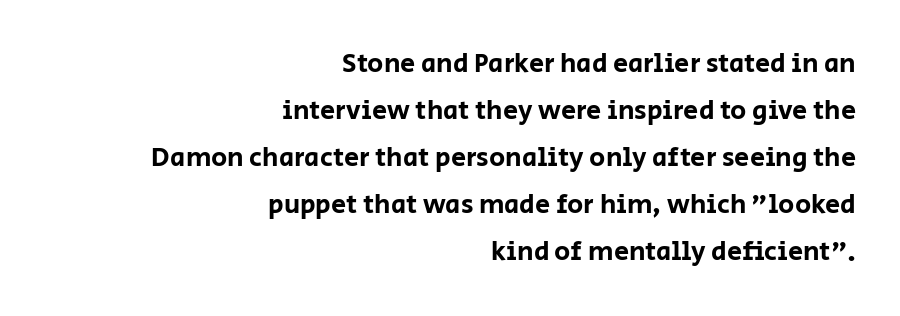
Tracking value appears to be zero — textbook default spacing. Posture: upright roman. The words here are not underlined. Short and long lines alike share a common ending point at right.
